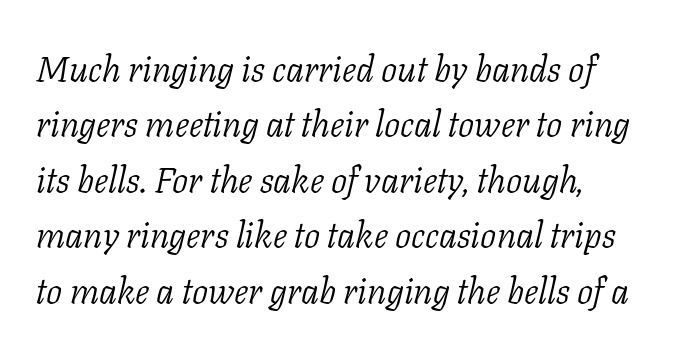
The image shows 36 px light serif type, italic (leaning right); set normal line spacing (1.54x), normal letter spacing, not underlined; low stroke contrast and a medium x-height.
